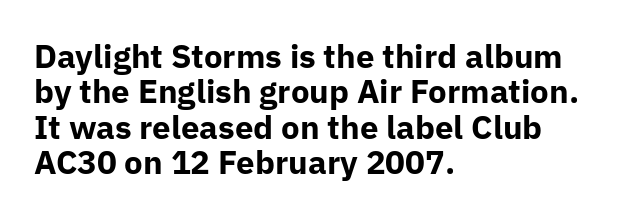
The image shows 33 px bold sans-serif type, upright; set left-aligned, tight line spacing (1.07x), normal letter spacing, not underlined; low stroke contrast and a medium x-height.
